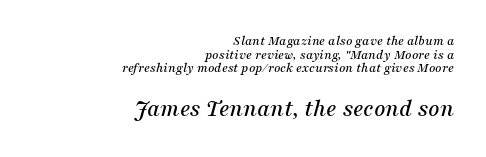
Q: Is the text italic (slanted)? A: Yes, it leans right by about 16 degrees.
Q: Is the text underlined? A: No.
Q: How is the paragraph aligned? A: Right-aligned.
Q: Is the spacing between letters normal or unusually wide? A: Normal.
Q: Is the spacing between lines tight, normal or loose? A: Tight.
Q: Which block of text is set in a larger size, the first (top) or the second (bottom)? A: The second (bottom) one.
